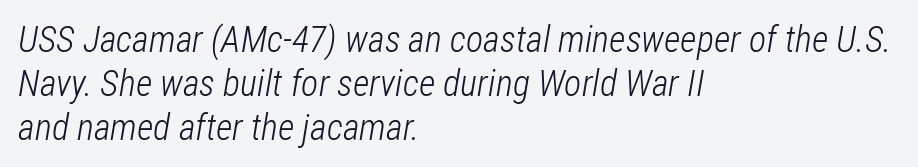
Is the type slanted? Yes — the strokes lean at a clear angle. Tracking value appears to be zero — textbook default spacing. The specimen omits any rule beneath the text block's lines. Alignment: flush left. Ink coverage per letter is moderate at most.
